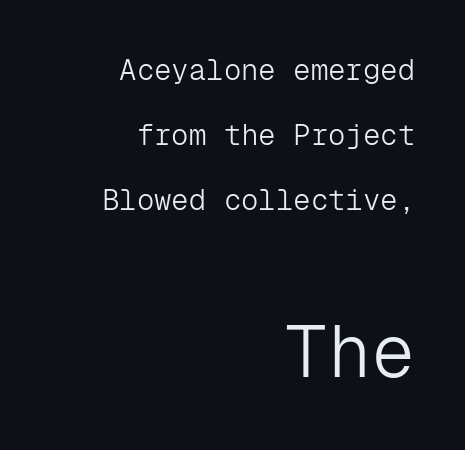
One-word summary of the alignment: right. The font sits on the lighter half of the weight spectrum, regular included. Italic: no, the glyphs are upright roman. The face used here is monospaced, like something from a code editor.
